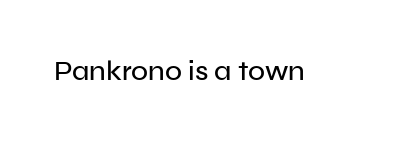
{"serif": "no", "italic": "no", "width": "normal", "stroke_contrast": "low", "x_height": "medium", "monospaced": "no", "underline": "no", "letter_spacing": "normal", "letter_spacing_em": 0.0, "glyph_px": 28}
